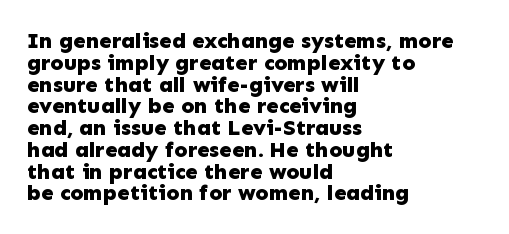
The foot of each line stays bare and open. Observe the ordinary spacing: letters are neighbours, not strangers. Emphasis by weight is at full strength: bold. Line spacing here is tight. The typesetter chose a ragged-right arrangement here. A typesetter would mark this as roman, not italic.
